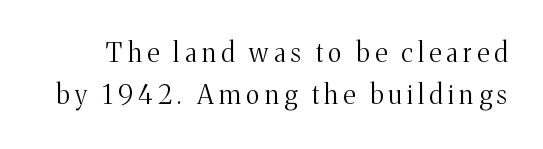
Q: Is the text bold? A: No.
Q: Is the text italic (slanted)? A: No, it is upright.
Q: Is the text underlined? A: No.
Q: Is the spacing between letters normal or unusually wide? A: Unusually wide.
Q: Is the spacing between lines tight, normal or loose? A: Normal.
